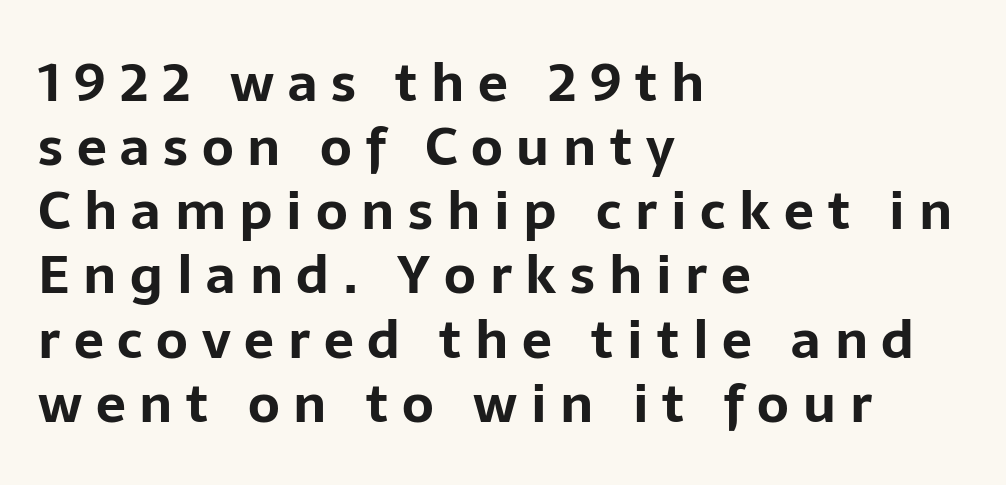
{"serif": "no", "italic": "no", "bold": "yes", "weight": "bold", "width": "normal", "stroke_contrast": "low", "x_height": "medium", "monospaced": "no", "underline": "no", "align": "left", "line_spacing_ratio": 1.21, "letter_spacing": "wide", "letter_spacing_em": 0.26, "glyph_px": 53}
